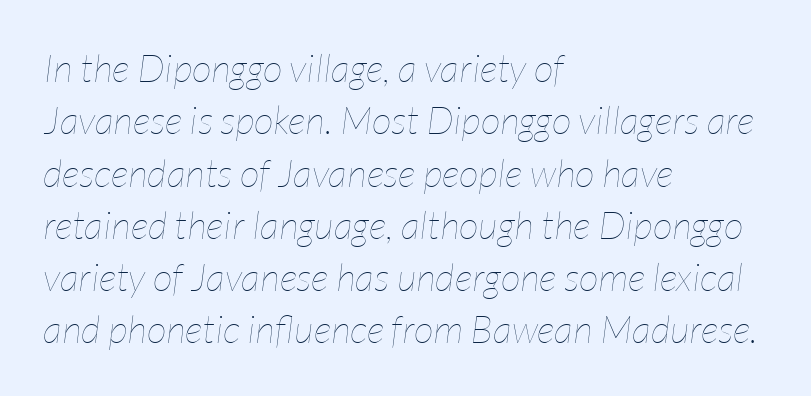
The image shows 39 px thin, condensed type, italic (leaning right); set left-aligned, normal line spacing (1.34x), normal letter spacing, not underlined; low stroke contrast and a medium x-height.
